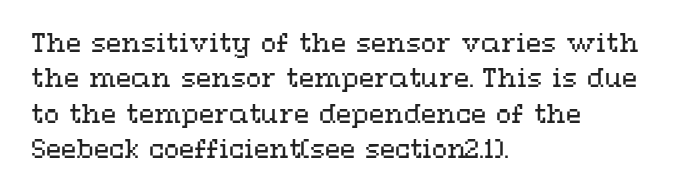
Plain, unruled lines of type. Is the type heavy? It reads as light-to-regular instead. Interline gaps are of average width in this sample. In terms of posture, this sample is upright. These lines are set flush left with a ragged right edge. Nothing unusual about the tracking: characters are spaced as the font intends.
